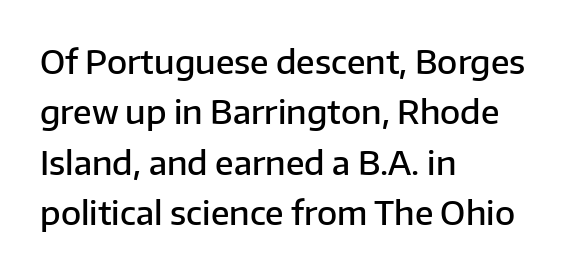
The image shows 33 px semibold sans-serif type, upright; set left-aligned, normal line spacing (1.53x), normal letter spacing, not underlined; low stroke contrast and a medium x-height.
